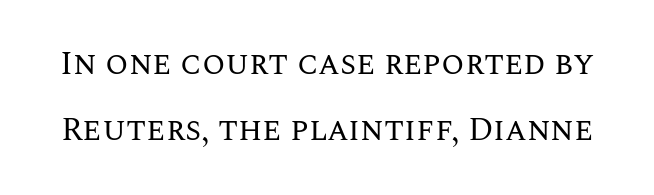
The image shows 33 px regular-weight type, upright; set loose line spacing (2.0x), normal letter spacing, not underlined; medium stroke contrast and a large x-height.
